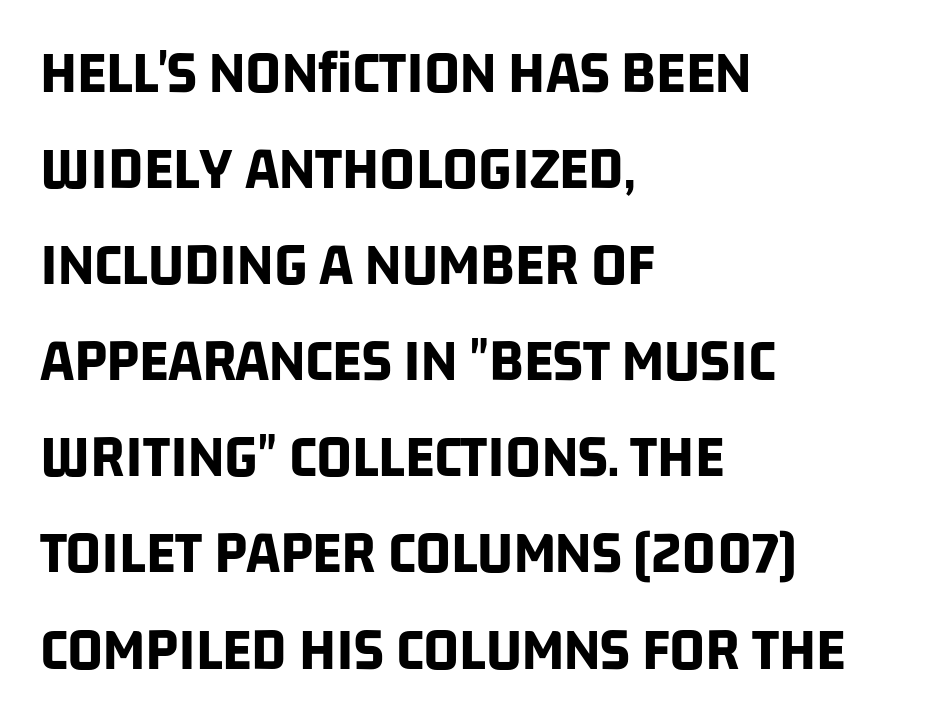
The image shows 62 px bold, condensed sans-serif type; set left-aligned, normal line spacing (1.55x), normal letter spacing, not underlined; low stroke contrast and a large x-height.
